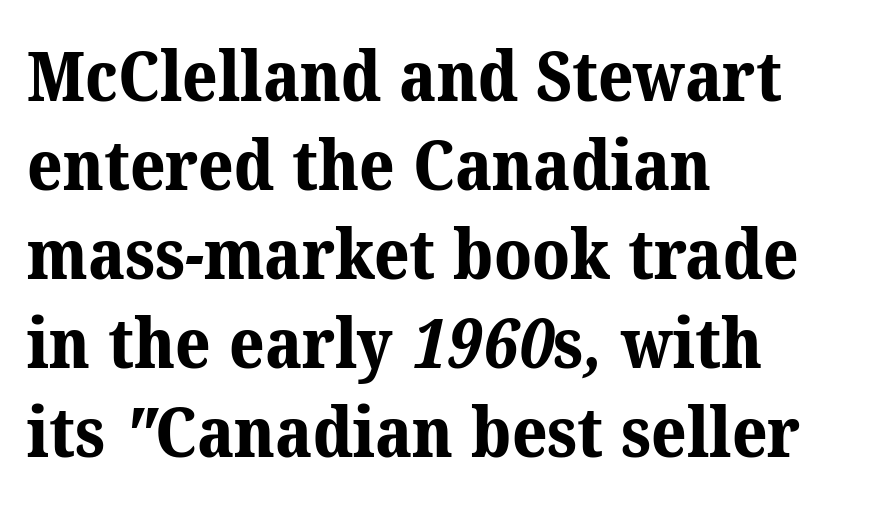
Each row of text sits above clean, open space. Letter spacing: default. Look at the stroke-to-counter ratio: heavy, a bold. If you measured baseline to baseline, you'd find a middling distance.
